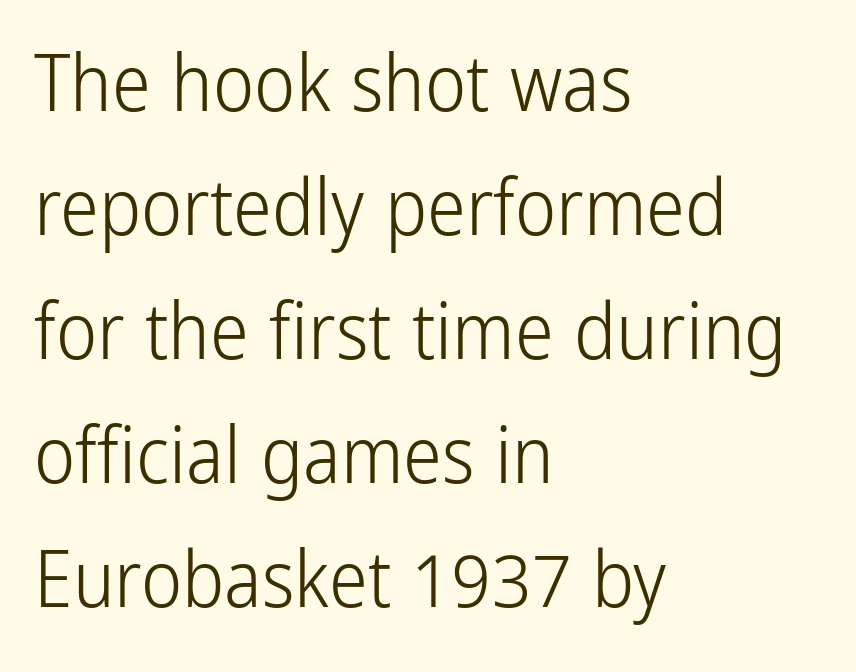
Is this a heavy cut? Hardly; it is regular or lighter. Characters follow at the spacing the type designer built in. Varying glyph widths throughout — classic text-font behaviour. The type sits square on the baseline with zero lean. Letters rest on an invisible, unmarked baseline. This block has exactly the height ordinary leading produces.
